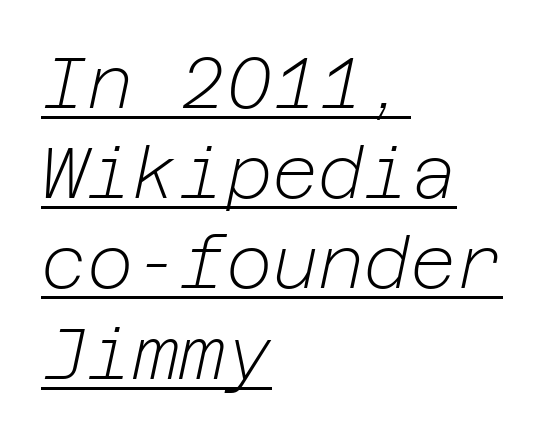
The image shows 71 px light type, italic (leaning right); set left-aligned, normal line spacing (1.27x), normal letter spacing, underlined; low stroke contrast and a medium x-height.
